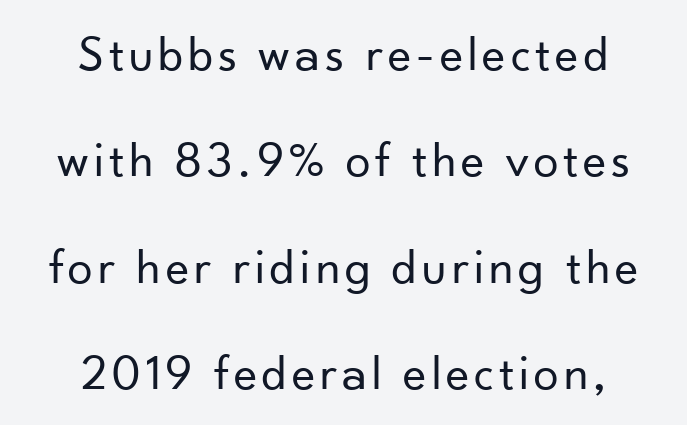
The typography opts for an upright posture over an oblique one. You could fit nearly another row in the gap between these rows. Neither beginnings nor endings align; midpoints do. The designer went with a sans here, leaving each stem footless. Character widths vary here, with narrow letters taking less room than wide ones.
